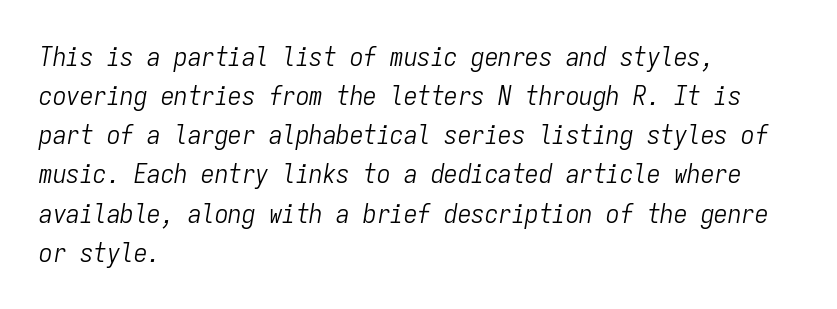
Italic? Definitely — the glyphs are oblique. The words here are not underlined. A typesetter would call this zero additional tracking. The font sits on the lighter half of the weight spectrum, regular included.
